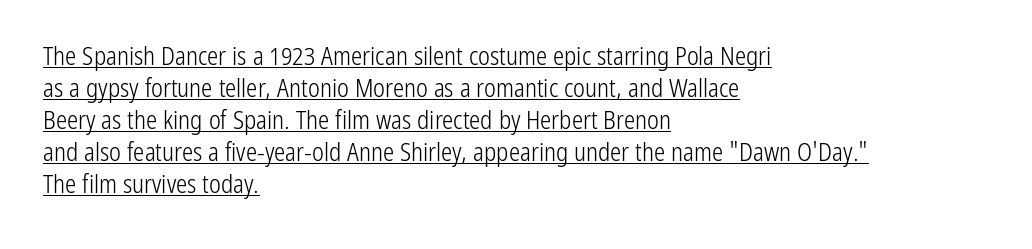
The image shows 25 px text type, upright; set left-aligned, normal line spacing (1.28x), normal letter spacing, underlined.
